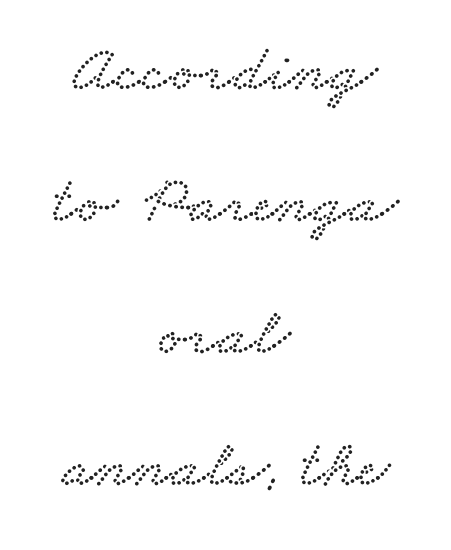
Clear beneath every line of the passage. No extra tracking has been applied to these lines. Notice how the passage keeps no hard edge, just a central spine. Is there much room between lines? Yes — plenty of vertical air separates them. The font family rendered here belongs to the serif group. Varying glyph widths throughout — classic text-font behaviour.
